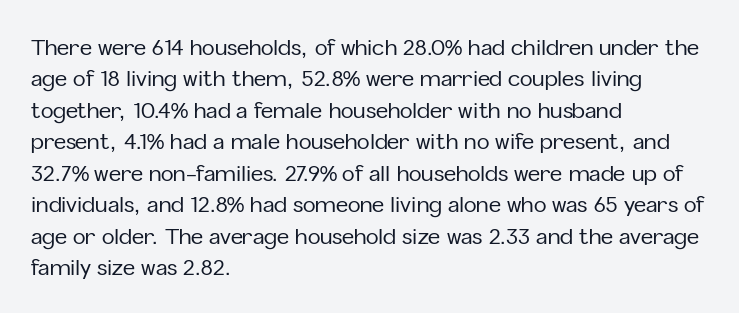
Unmarked baselines from the first word to the last. Every character sits straight up, as roman type does. The lines in this sample share a left origin and differ only in where they stop. Summary of vertical rhythm: regular, with standard interline spacing. Inter-character spacing is left at the font's built-in metrics.
